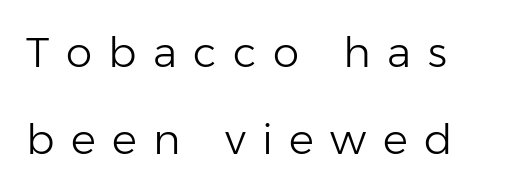
Q: Is the text bold? A: No.
Q: Is the text italic (slanted)? A: No, it is upright.
Q: Is the typeface a serif or a sans-serif typeface? A: Sans-serif.
Q: Is the text underlined? A: No.
Q: How is the paragraph aligned? A: Left-aligned.
Q: Is the spacing between letters normal or unusually wide? A: Unusually wide.
Q: Is the spacing between lines tight, normal or loose? A: Loose.
Q: Width (condensed, normal, or wide)? A: Normal.
Q: Stroke contrast? A: Low.
Q: x-height? A: Medium.
Q: Monospaced? A: No.
